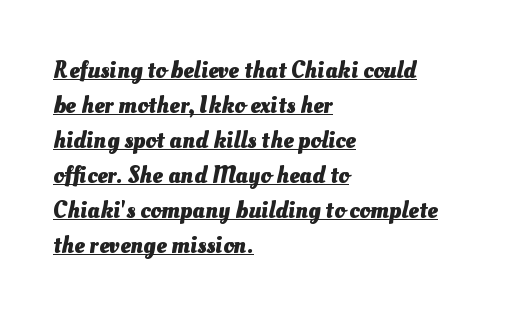
The image shows 24 px bold type; set left-aligned, normal line spacing (1.46x), normal letter spacing, underlined.
